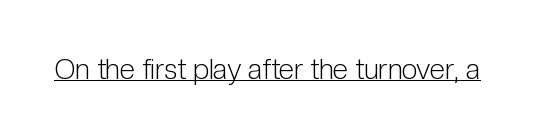
Q: Is the text bold? A: No.
Q: Is the text italic (slanted)? A: No, it is upright.
Q: Is the typeface a serif or a sans-serif typeface? A: Sans-serif.
Q: Is the text underlined? A: Yes.
Q: Is the spacing between letters normal or unusually wide? A: Normal.
Q: Width (condensed, normal, or wide)? A: Condensed.
Q: Stroke contrast? A: Low.
Q: x-height? A: Medium.
Q: Monospaced? A: No.
